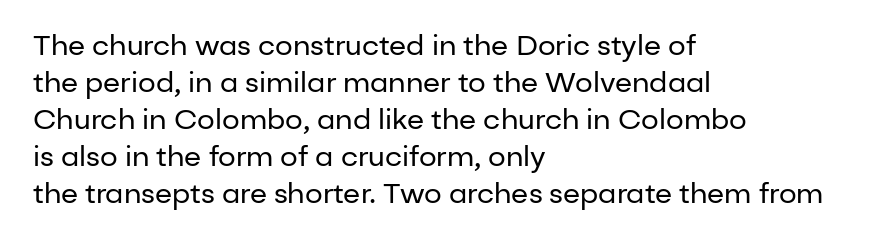
The image shows 28 px regular-weight sans-serif type, upright; set left-aligned, normal line spacing (1.32x), normal letter spacing, not underlined; low stroke contrast and a medium x-height.
